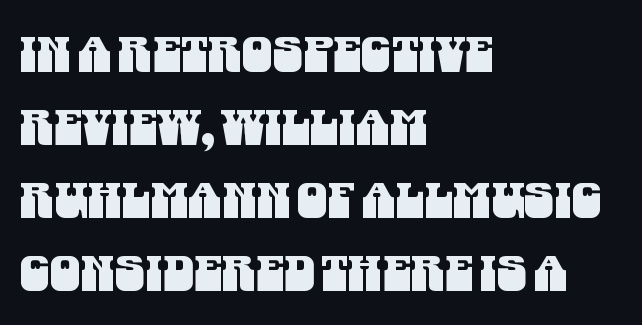
{"serif": "no", "width": "condensed", "stroke_contrast": "medium", "x_height": "large", "monospaced": "no", "underline": "no", "align": "left", "line_spacing": "normal", "line_spacing_ratio": 1.49, "letter_spacing": "normal", "letter_spacing_em": 0.0, "glyph_px": 49}
